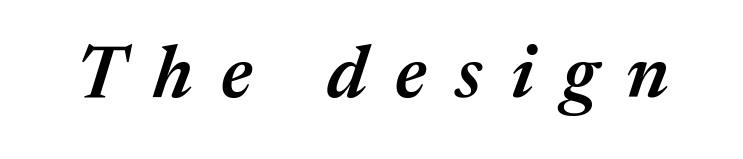
Caption: expanded tracking, letters set apart. These words are printed semibold, heavier than regular yet not bold. Think of a printed novel: that variable character pitch is what you see here. This sample uses an oblique cut, with every glyph tilted off the vertical. The strip under each line holds only bare page.
